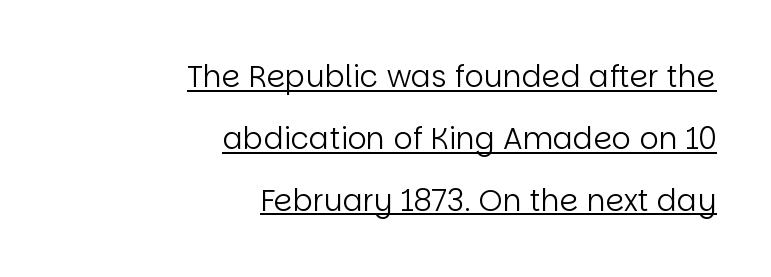
A typesetter would call this zero additional tracking. Grotesque or geometric, the face here clearly has no serifs. Letters have the restrained weight of plain body copy at most. The rendering uses a large line-height, opening up the rows. Glance below the letters and you will spot a drawn line.
